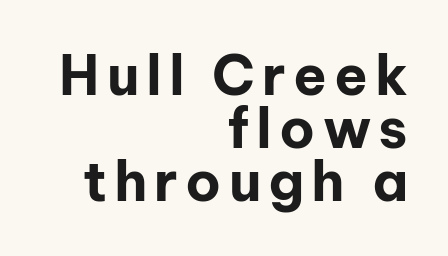
The zone under the glyphs is completely vacant. The typesetting leans heavy: a genuine bold. Rows of type sit shoulder to shoulder in the vertical direction. A typesetter would call this proportional, since set widths differ per character. Are there feet on the stems? There aren't — it's a sans. Every stem runs plumb, perpendicular to the baseline.
